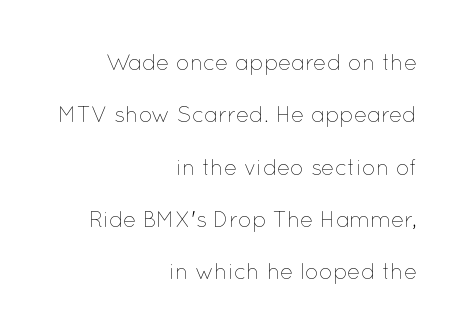
{"italic": "no", "bold": "no", "underline": "no", "align": "right", "line_spacing": "loose", "line_spacing_ratio": 2.38, "letter_spacing": "normal", "letter_spacing_em": 0.0, "glyph_px": 22}
